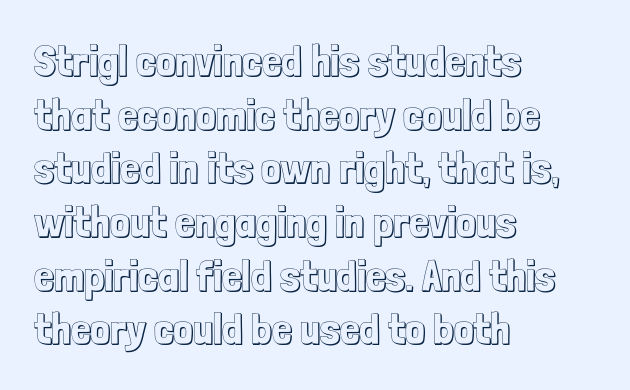
The image shows 44 px condensed type, upright; set left-aligned, line spacing 1.22x, normal letter spacing, not underlined; a medium x-height.
